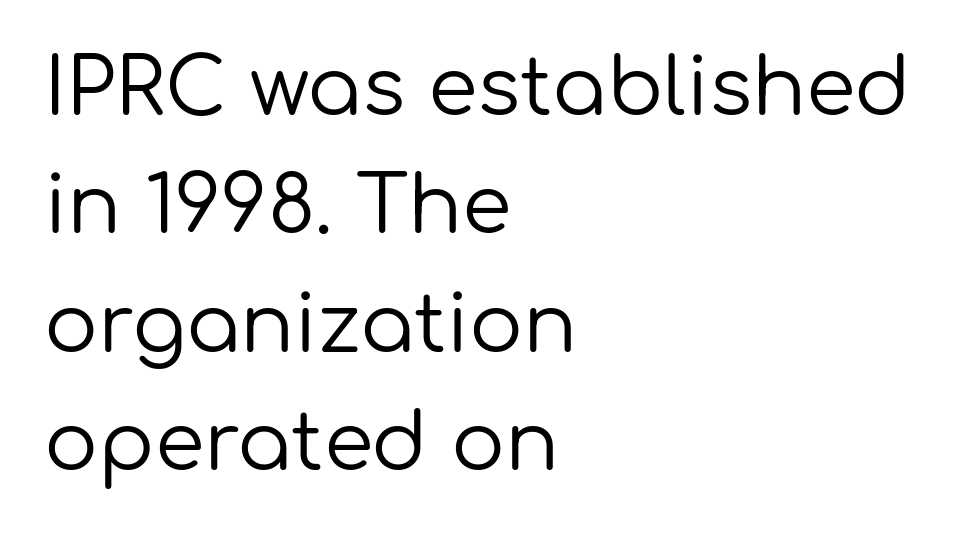
The image shows 80 px regular-weight sans-serif type, upright; set left-aligned, normal line spacing (1.48x), normal letter spacing, not underlined; low stroke contrast and a medium x-height.
